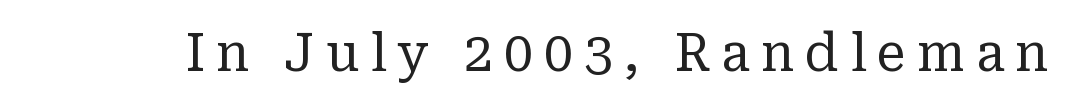
Q: Is the text bold? A: No.
Q: Is the text italic (slanted)? A: No, it is upright.
Q: Is the typeface a serif or a sans-serif typeface? A: Serif.
Q: Is the text underlined? A: No.
Q: Is the spacing between letters normal or unusually wide? A: Unusually wide.
Q: Width (condensed, normal, or wide)? A: Normal.
Q: Stroke contrast? A: Low.
Q: x-height? A: Medium.
Q: Monospaced? A: No.
